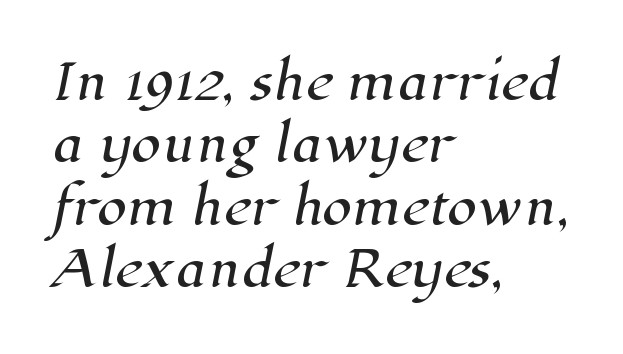
Leftover space on each line is placed entirely after the last word. The designer left line spacing at the default. The gap between lines stays unmarked. These lines are rendered in a variable-pitch font. The passage shown is typeset with a serif family. No extra tracking has been applied to these lines.
